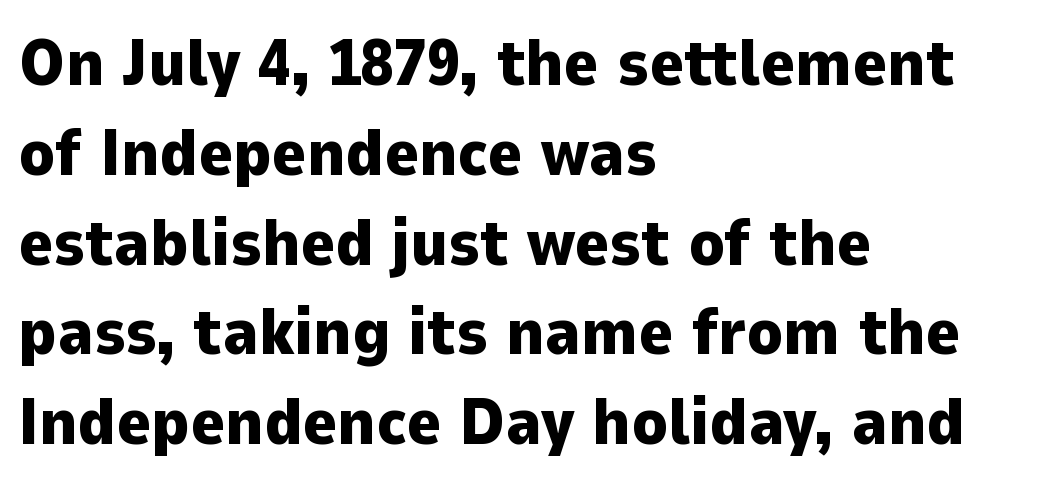
{"serif": "no", "italic": "no", "bold": "yes", "weight": "heavy", "width": "normal", "stroke_contrast": "low", "x_height": "medium", "monospaced": "no", "underline": "no", "align": "left", "line_spacing": "normal", "line_spacing_ratio": 1.36, "letter_spacing": "normal", "letter_spacing_em": 0.0, "glyph_px": 66}
